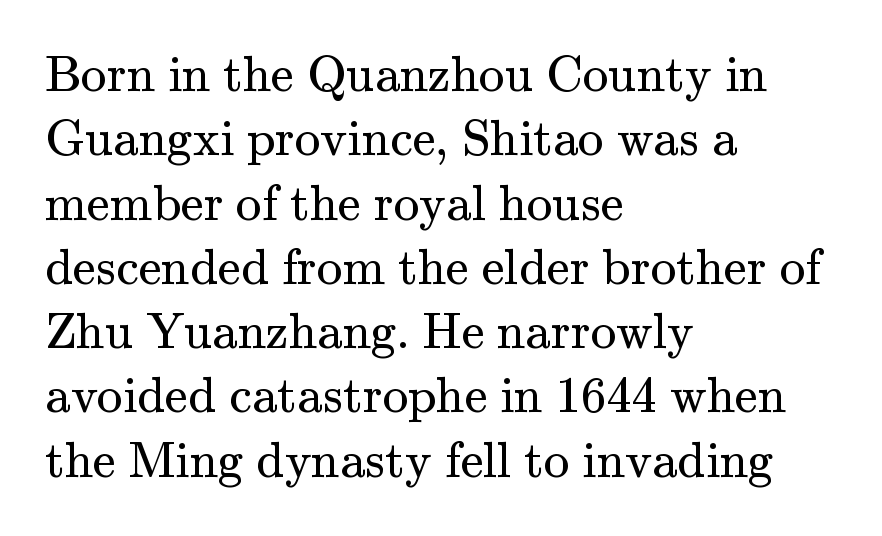
Q: Is the text bold? A: No.
Q: Is the text italic (slanted)? A: No, it is upright.
Q: Is the typeface a serif or a sans-serif typeface? A: Serif.
Q: Is the text underlined? A: No.
Q: How is the paragraph aligned? A: Left-aligned.
Q: Is the spacing between letters normal or unusually wide? A: Normal.
Q: Is the spacing between lines tight, normal or loose? A: Normal.
Q: Width (condensed, normal, or wide)? A: Normal.
Q: Stroke contrast? A: Medium.
Q: x-height? A: Small.
Q: Monospaced? A: No.
